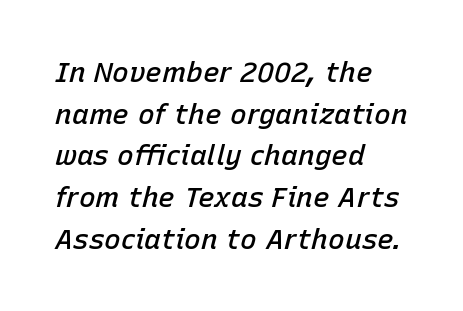
One-word summary of the alignment: left. When letters slant like this, we call the style italic. These lines are rendered in a variable-pitch font. The passage shown stacks its lines at a standard gap. No word sits above an underline. Does the weight exceed regular? Yes, but only to semibold.
